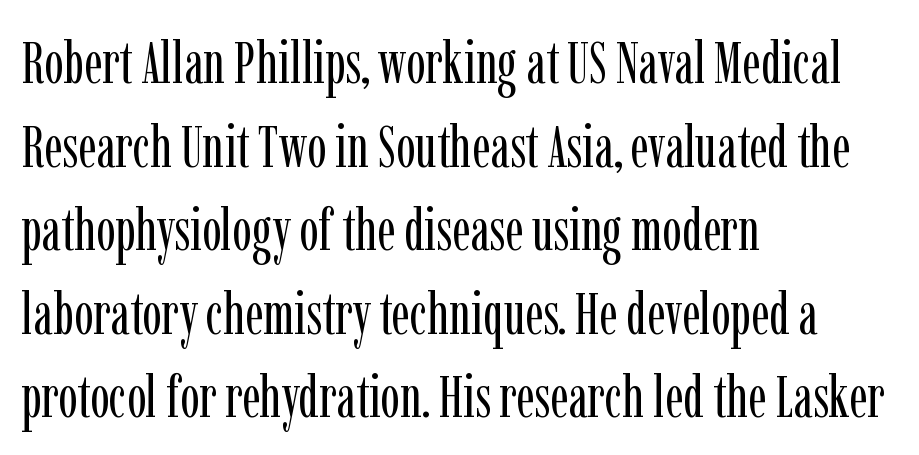
Q: Is the text bold? A: No.
Q: Is the text italic (slanted)? A: No, it is upright.
Q: Is the typeface a serif or a sans-serif typeface? A: Serif.
Q: Is the text underlined? A: No.
Q: How is the paragraph aligned? A: Left-aligned.
Q: Is the spacing between letters normal or unusually wide? A: Normal.
Q: Is the spacing between lines tight, normal or loose? A: Normal.
Q: Width (condensed, normal, or wide)? A: Condensed.
Q: Stroke contrast? A: Low.
Q: x-height? A: Medium.
Q: Monospaced? A: No.
